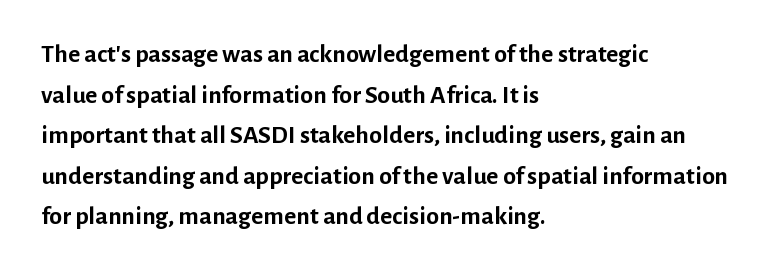
Students, note that the glyphs here touch the page at normal intervals. Lines of text with bare space underneath. Short and long lines alike share a common starting point at left. The font's upright variant was chosen for this text.
